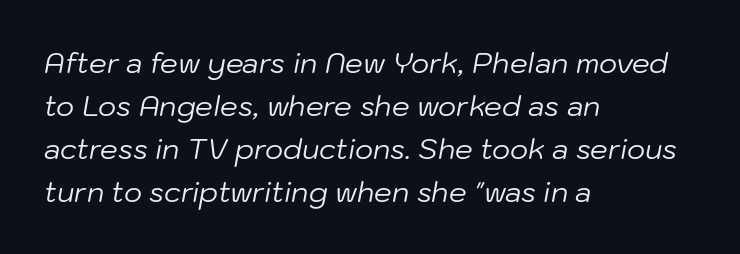
Q: Is the text bold? A: No.
Q: Is the text italic (slanted)? A: Yes, it leans right by about 10 degrees.
Q: Is the text underlined? A: No.
Q: How is the paragraph aligned? A: Left-aligned.
Q: Is the spacing between letters normal or unusually wide? A: Normal.
Q: Is the spacing between lines tight, normal or loose? A: Normal.
Q: Width (condensed, normal, or wide)? A: Normal.
Q: Stroke contrast? A: Low.
Q: x-height? A: Medium.
Q: Monospaced? A: No.
